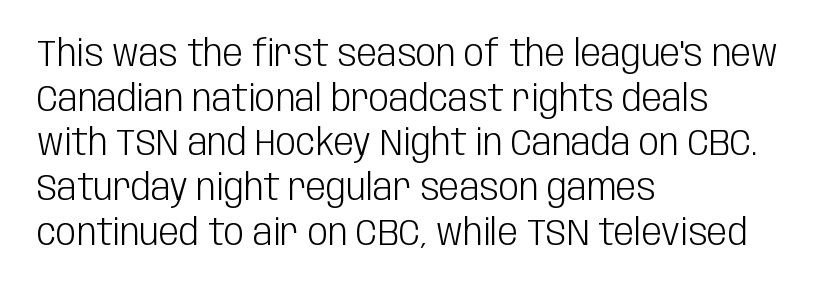
The image shows 36 px light, condensed sans-serif type, upright; set left-aligned, line spacing 1.24x, normal letter spacing, not underlined; low stroke contrast and a large x-height.
